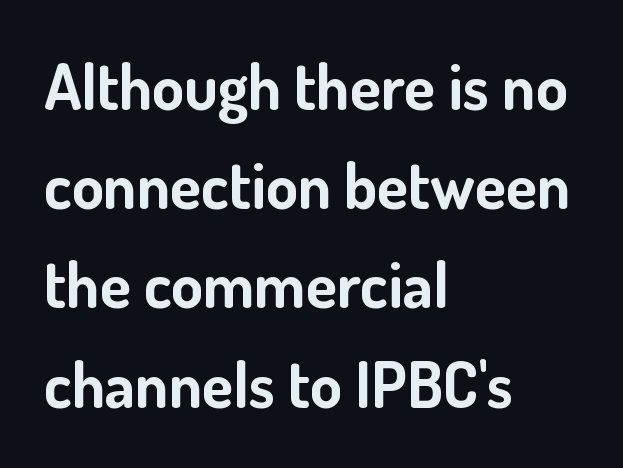
The image shows 64 px bold sans-serif type, upright; set left-aligned, normal line spacing (1.55x), normal letter spacing, not underlined; low stroke contrast and a small x-height.
